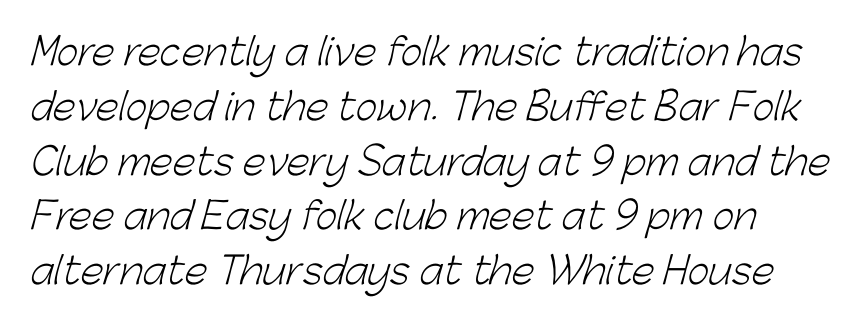
{"serif": "no", "bold": "no", "weight": "light", "width": "normal", "stroke_contrast": "low", "x_height": "medium", "monospaced": "no", "underline": "no", "line_spacing": "normal", "line_spacing_ratio": 1.48, "letter_spacing": "normal", "letter_spacing_em": 0.0, "glyph_px": 37}
